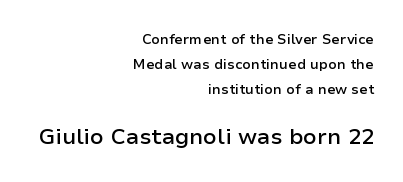
The image shows 22 px text type, upright; set right-aligned, line spacing 1.78x, normal letter spacing, not underlined; the second (bottom) block is 1.57x larger.
